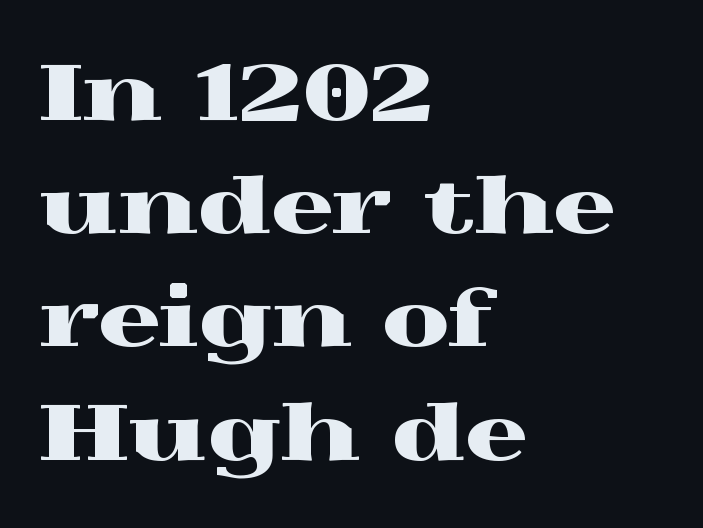
The image shows 77 px wide serif type, upright; set left-aligned, normal line spacing (1.47x), normal letter spacing, not underlined; a medium x-height.
